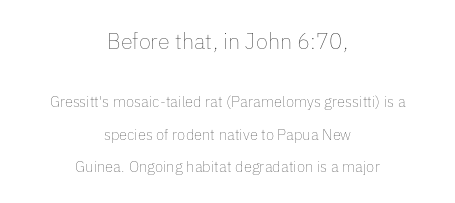
The image shows 22 px text type, upright; set centered, loose line spacing (2.16x), normal letter spacing, not underlined; the first (top) block is 1.47x larger.
